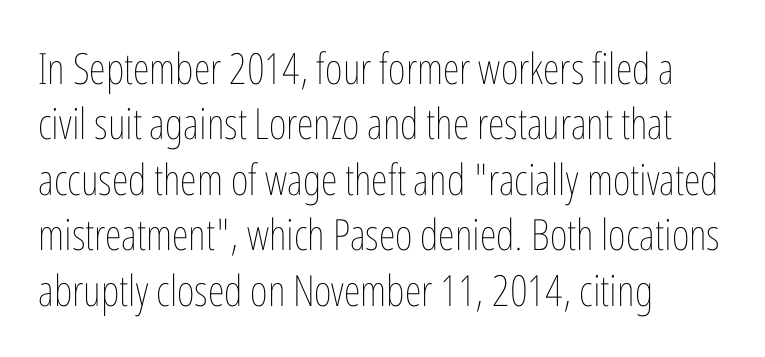
Q: Is the text bold? A: No.
Q: Is the text italic (slanted)? A: No, it is upright.
Q: Is the text underlined? A: No.
Q: How is the paragraph aligned? A: Left-aligned.
Q: Is the spacing between letters normal or unusually wide? A: Normal.
Q: Is the spacing between lines tight, normal or loose? A: Normal.
Q: Width (condensed, normal, or wide)? A: Condensed.
Q: Stroke contrast? A: Low.
Q: x-height? A: Medium.
Q: Monospaced? A: No.
